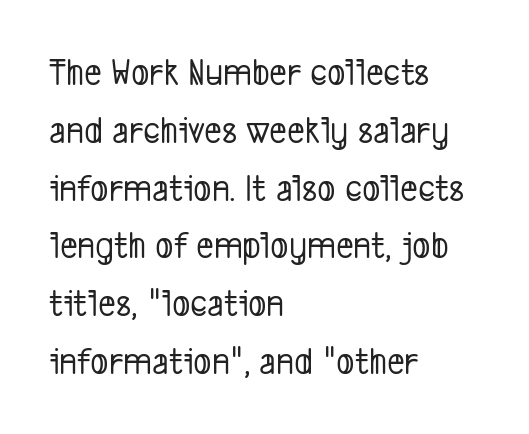
{"serif": "no", "width": "condensed", "stroke_contrast": "low", "x_height": "medium", "monospaced": "no", "underline": "no", "align": "left", "line_spacing": "normal", "line_spacing_ratio": 1.52, "letter_spacing": "normal", "letter_spacing_em": 0.0, "glyph_px": 38}
